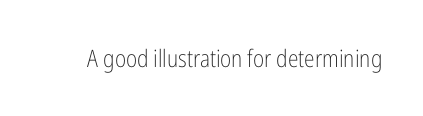
{"italic": "no", "bold": "no", "underline": "no", "letter_spacing": "normal", "letter_spacing_em": 0.0, "glyph_px": 24}
